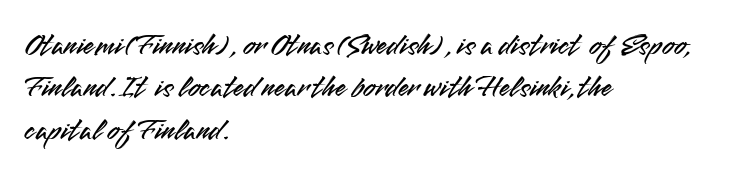
Q: Is the text italic (slanted)? A: Yes.
Q: Is the typeface a serif or a sans-serif typeface? A: Sans-serif.
Q: Is the text underlined? A: No.
Q: How is the paragraph aligned? A: Left-aligned.
Q: Is the spacing between letters normal or unusually wide? A: Normal.
Q: Is the spacing between lines tight, normal or loose? A: Normal.
Q: Width (condensed, normal, or wide)? A: Normal.
Q: Stroke contrast? A: Medium.
Q: x-height? A: Small.
Q: Monospaced? A: No.
